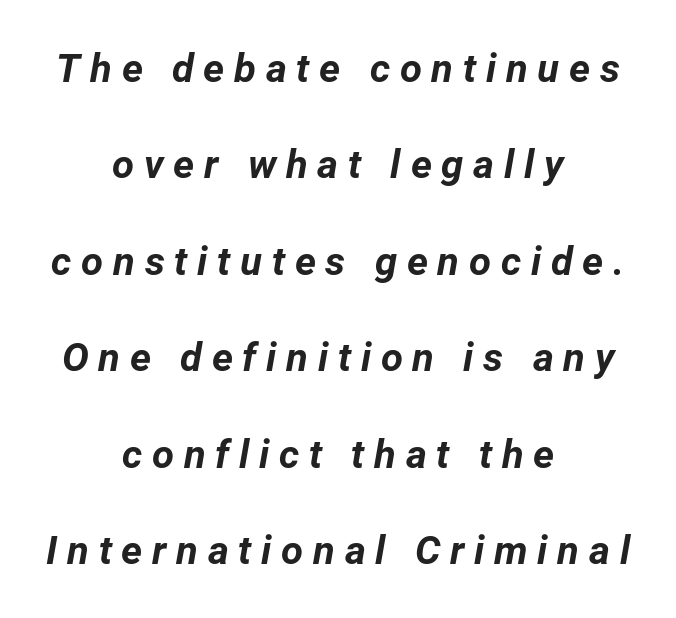
The image shows 40 px bold type, italic (leaning right); set centered, loose line spacing (2.41x), unusually wide letter spacing (+0.24 em), not underlined; low stroke contrast and a medium x-height.
